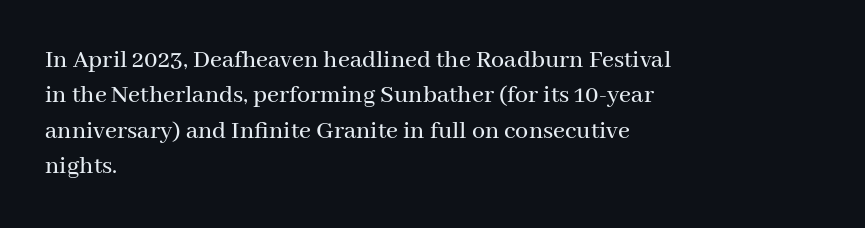
Q: Is the text italic (slanted)? A: No, it is upright.
Q: Is the text underlined? A: No.
Q: How is the paragraph aligned? A: Left-aligned.
Q: Is the spacing between letters normal or unusually wide? A: Normal.
Q: Is the spacing between lines tight, normal or loose? A: Normal.
